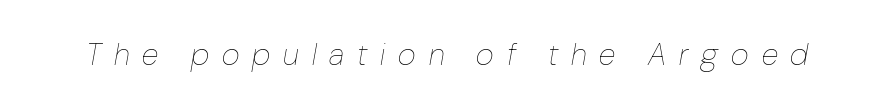
Q: Is the text bold? A: No.
Q: Is the text italic (slanted)? A: Yes, it leans right by about 10 degrees.
Q: Is the text underlined? A: No.
Q: Is the spacing between letters normal or unusually wide? A: Unusually wide.
Q: Width (condensed, normal, or wide)? A: Condensed.
Q: Stroke contrast? A: Low.
Q: x-height? A: Medium.
Q: Monospaced? A: No.
